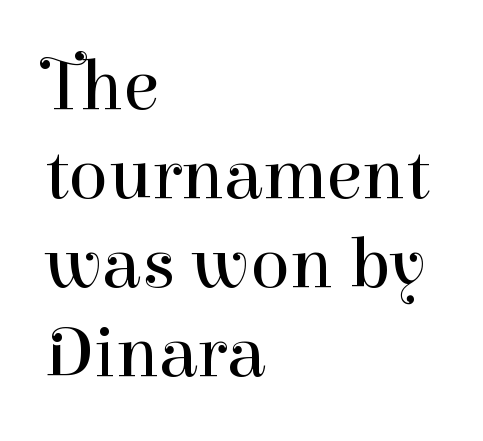
Q: Is the text bold? A: No.
Q: Is the text italic (slanted)? A: No, it is upright.
Q: Is the typeface a serif or a sans-serif typeface? A: Serif.
Q: Is the text underlined? A: No.
Q: How is the paragraph aligned? A: Left-aligned.
Q: Is the spacing between letters normal or unusually wide? A: Normal.
Q: Width (condensed, normal, or wide)? A: Normal.
Q: Stroke contrast? A: High.
Q: x-height? A: Medium.
Q: Monospaced? A: No.
